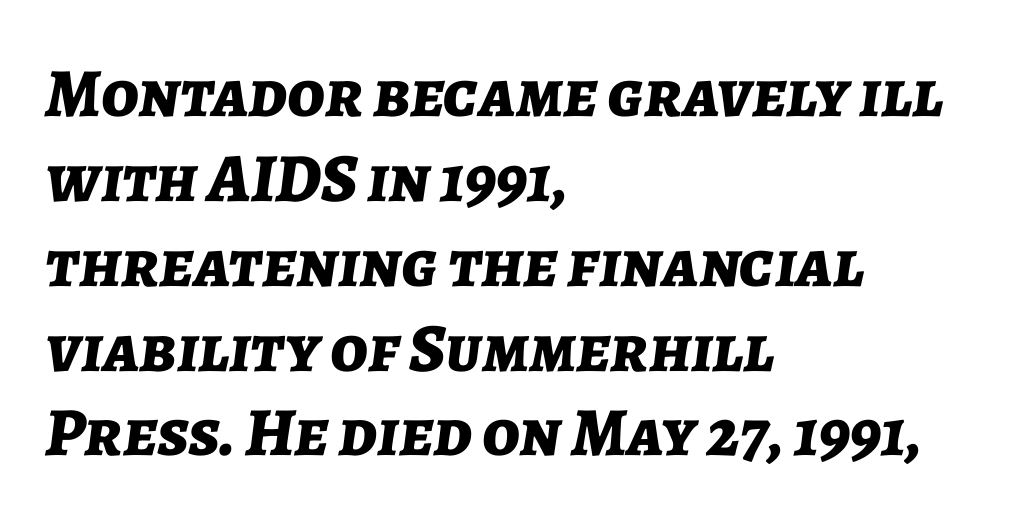
{"italic": "yes", "lean": "right", "slant_degrees": 7, "bold": "yes", "weight": "bold", "width": "normal", "stroke_contrast": "low", "x_height": "medium", "monospaced": "no", "underline": "no", "align": "left", "line_spacing_ratio": 1.23, "letter_spacing": "normal", "letter_spacing_em": 0.0, "glyph_px": 69}
